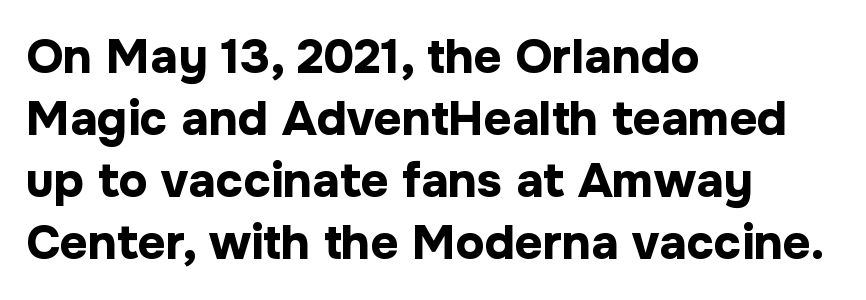
Q: Is the text bold? A: Yes.
Q: Is the text italic (slanted)? A: No, it is upright.
Q: Is the typeface a serif or a sans-serif typeface? A: Sans-serif.
Q: Is the text underlined? A: No.
Q: How is the paragraph aligned? A: Left-aligned.
Q: Is the spacing between letters normal or unusually wide? A: Normal.
Q: Is the spacing between lines tight, normal or loose? A: Normal.
Q: Width (condensed, normal, or wide)? A: Normal.
Q: Stroke contrast? A: Low.
Q: x-height? A: Medium.
Q: Monospaced? A: No.
